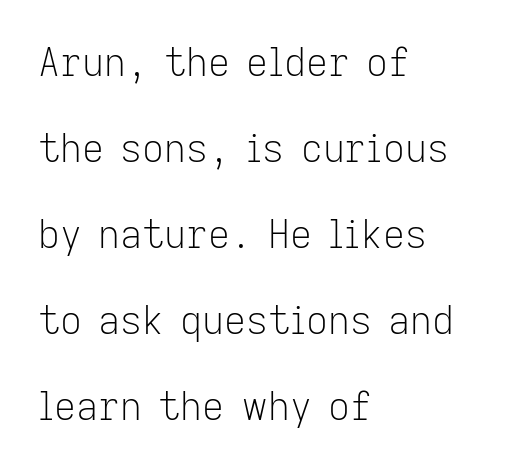
The image shows 38 px light sans-serif type, upright; set left-aligned, loose line spacing (2.26x), normal letter spacing, not underlined; low stroke contrast and a medium x-height.
